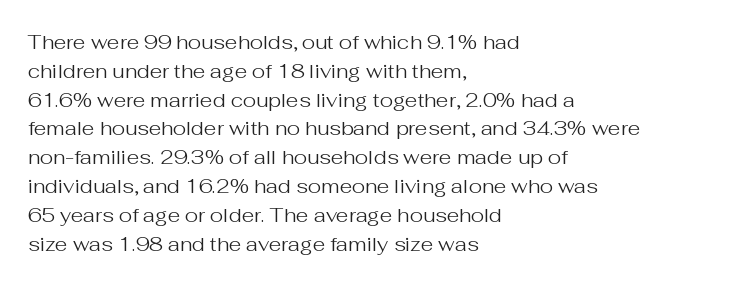
The image shows 20 px text type, upright; set left-aligned, normal line spacing (1.44x), normal letter spacing, not underlined.
